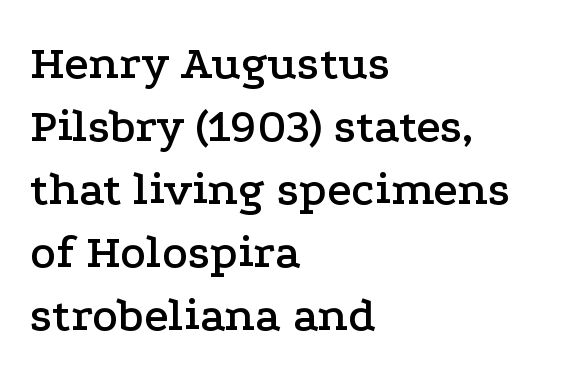
The image shows 48 px wide serif type, upright; set left-aligned, normal line spacing (1.31x), normal letter spacing, not underlined; low stroke contrast and a medium x-height.
